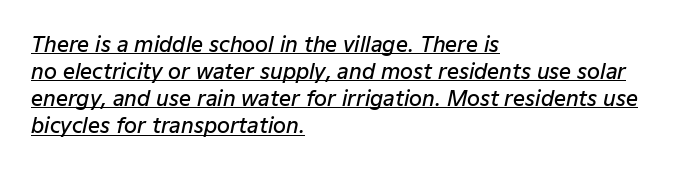
{"italic": "yes", "lean": "right", "slant_degrees": 12, "bold": "semi", "underline": "yes", "align": "left", "line_spacing": "normal", "line_spacing_ratio": 1.29, "letter_spacing": "normal", "letter_spacing_em": 0.0, "glyph_px": 21}
